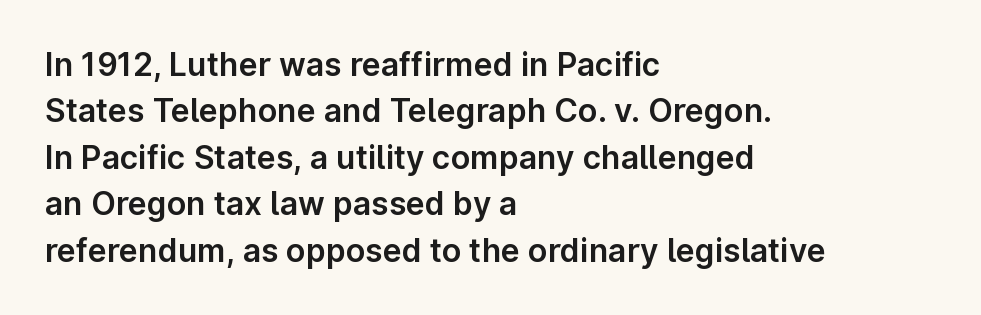
{"serif": "no", "italic": "no", "width": "normal", "stroke_contrast": "low", "x_height": "medium", "monospaced": "no", "underline": "no", "align": "left", "line_spacing": "normal", "line_spacing_ratio": 1.45, "letter_spacing": "normal", "letter_spacing_em": 0.0, "glyph_px": 32}
